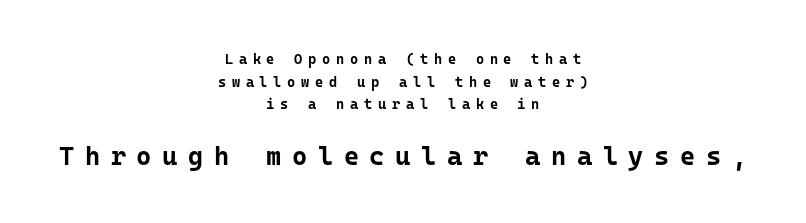
The image shows 26 px bold type, upright; set centered, normal line spacing (1.62x), unusually wide letter spacing (+0.41 em), not underlined; the second (bottom) block is 1.86x larger.
